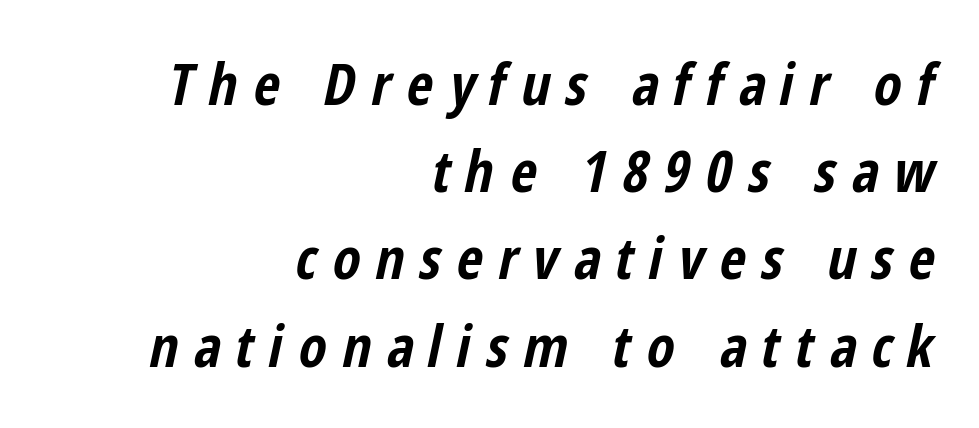
The image shows 57 px bold, condensed type, italic (leaning right); set right-aligned, normal line spacing (1.53x), unusually wide letter spacing (+0.27 em), not underlined; low stroke contrast and a medium x-height.
